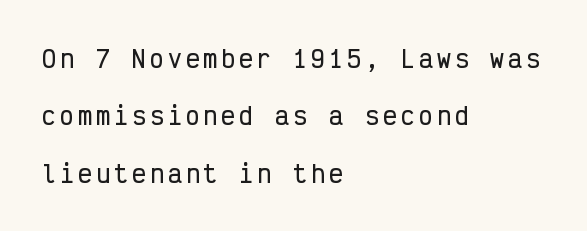
Q: Is the text italic (slanted)? A: No, it is upright.
Q: Is the text underlined? A: No.
Q: How is the paragraph aligned? A: Left-aligned.
Q: Is the spacing between lines tight, normal or loose? A: Loose.
